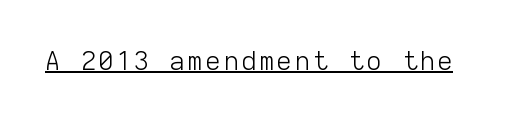
Q: Is the text bold? A: No.
Q: Is the text italic (slanted)? A: No, it is upright.
Q: Is the text underlined? A: Yes.
